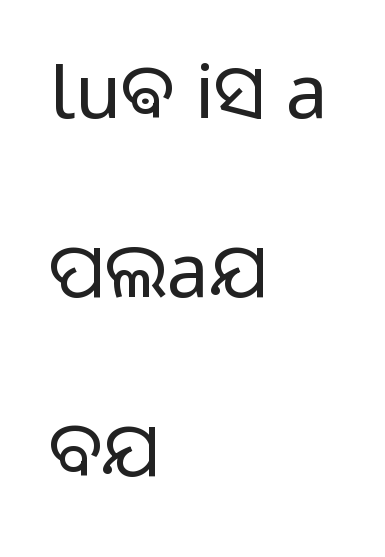
{"serif": "no", "italic": "no", "bold": "no", "weight": "regular", "width": "normal", "stroke_contrast": "low", "x_height": "medium", "monospaced": "no", "underline": "no", "align": "left", "line_spacing": "loose", "line_spacing_ratio": 2.39, "letter_spacing": "normal", "letter_spacing_em": 0.0, "glyph_px": 75}
